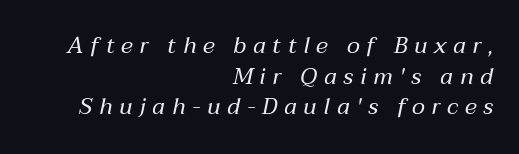
Q: Is the text bold? A: No.
Q: Is the text italic (slanted)? A: Yes, it leans right by about 12 degrees.
Q: Is the text underlined? A: No.
Q: How is the paragraph aligned? A: Right-aligned.
Q: Is the spacing between letters normal or unusually wide? A: Unusually wide.
Q: Is the spacing between lines tight, normal or loose? A: Normal.
